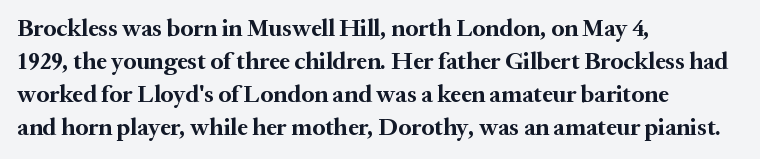
Q: Is the text bold? A: Yes.
Q: Is the text italic (slanted)? A: No, it is upright.
Q: Is the text underlined? A: No.
Q: How is the paragraph aligned? A: Left-aligned.
Q: Is the spacing between letters normal or unusually wide? A: Normal.
Q: Is the spacing between lines tight, normal or loose? A: Normal.
